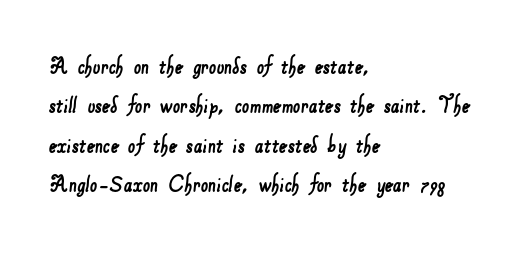
Q: Is the text underlined? A: No.
Q: How is the paragraph aligned? A: Left-aligned.
Q: Is the spacing between letters normal or unusually wide? A: Normal.
Q: Is the spacing between lines tight, normal or loose? A: Normal.
